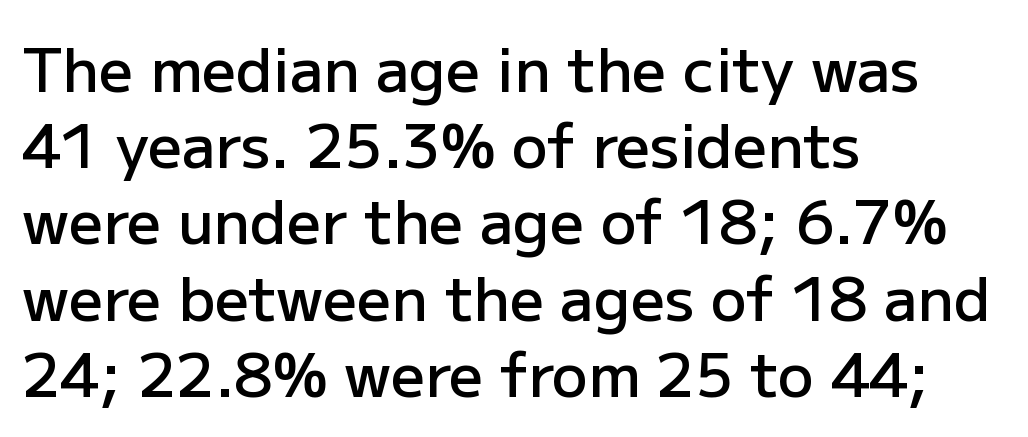
The image shows 60 px semibold sans-serif type, upright; set left-aligned, normal line spacing (1.27x), normal letter spacing, not underlined; low stroke contrast and a medium x-height.
